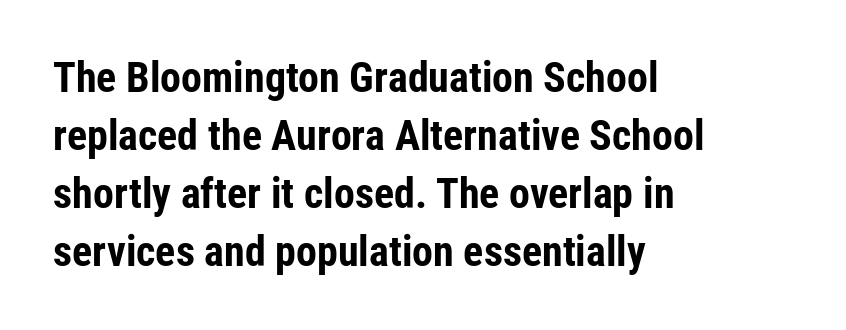
{"serif": "no", "italic": "no", "bold": "yes", "weight": "bold", "width": "condensed", "stroke_contrast": "low", "x_height": "medium", "monospaced": "no", "underline": "no", "align": "left", "line_spacing": "normal", "line_spacing_ratio": 1.38, "letter_spacing": "normal", "letter_spacing_em": 0.0, "glyph_px": 42}
